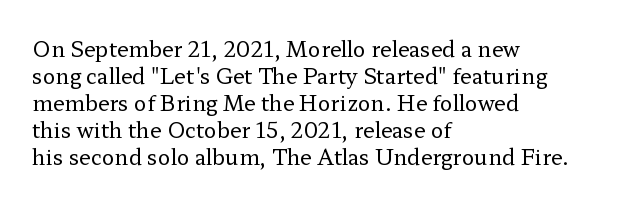
{"italic": "no", "bold": "no", "underline": "no", "align": "left", "line_spacing": "normal", "line_spacing_ratio": 1.29, "letter_spacing": "normal", "letter_spacing_em": 0.0, "glyph_px": 21}
